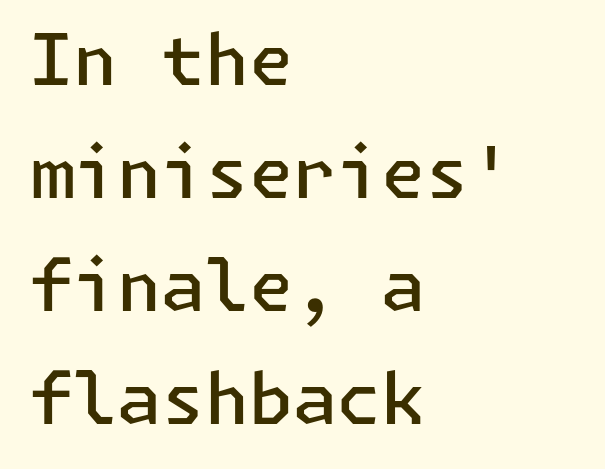
Notice the strokes are somewhat thickened but not fully heavy: this is a semibold. Horizontal alignment here is leftward, the default for most running prose. The space beneath each line is pristine and unruled. Summary of vertical rhythm: regular, with standard interline spacing. The specimen reads as upright at a glance.
